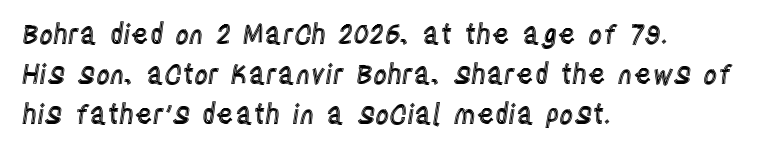
Regular leading. The zone under the glyphs is completely vacant. A typesetter would call this zero additional tracking. Leftover space on each line is placed entirely after the last word.
